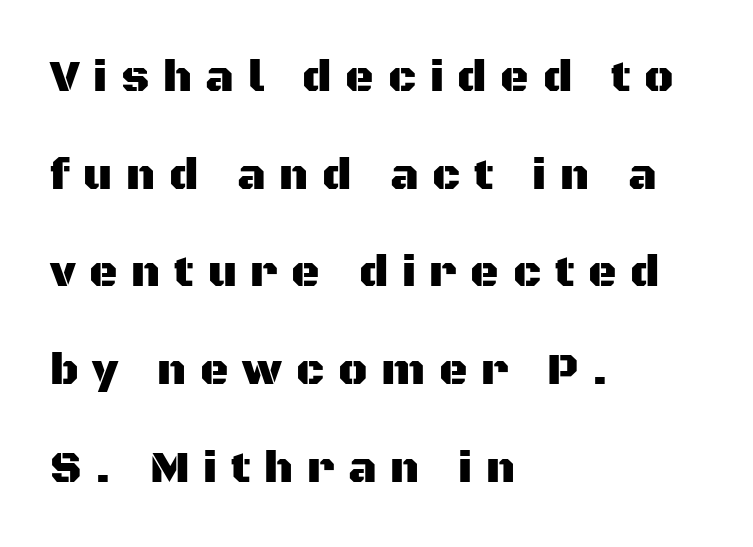
{"serif": "no", "italic": "no", "width": "normal", "stroke_contrast": "medium", "x_height": "large", "monospaced": "no", "underline": "no", "align": "left", "line_spacing": "loose", "line_spacing_ratio": 2.22, "letter_spacing": "wide", "letter_spacing_em": 0.31, "glyph_px": 44}
